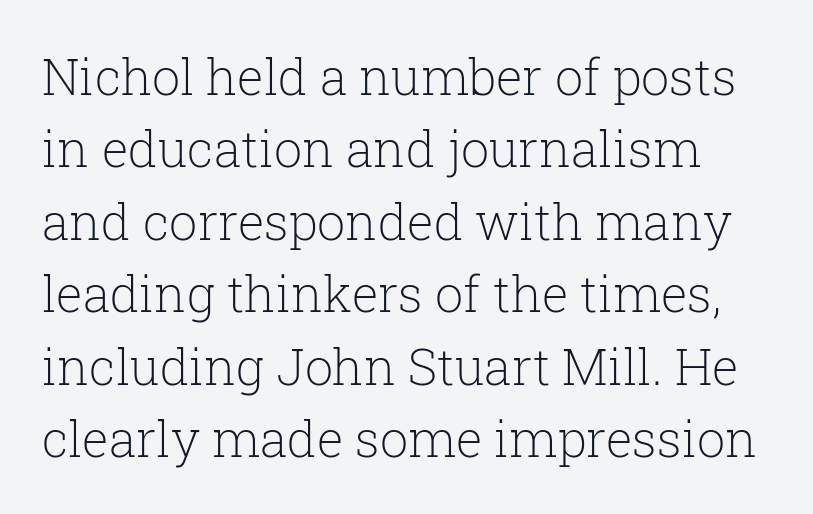
{"serif": "yes", "italic": "no", "bold": "no", "weight": "light", "width": "normal", "stroke_contrast": "low", "x_height": "medium", "monospaced": "no", "underline": "no", "line_spacing": "normal", "line_spacing_ratio": 1.45, "letter_spacing": "normal", "letter_spacing_em": 0.0, "glyph_px": 50}
